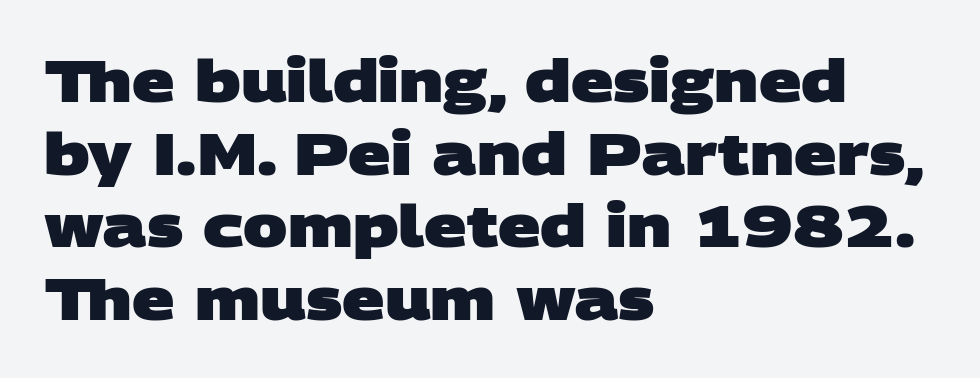
The image shows 59 px heavy, wide sans-serif type; set left-aligned, line spacing 1.23x, normal letter spacing, not underlined; low stroke contrast and a large x-height.
